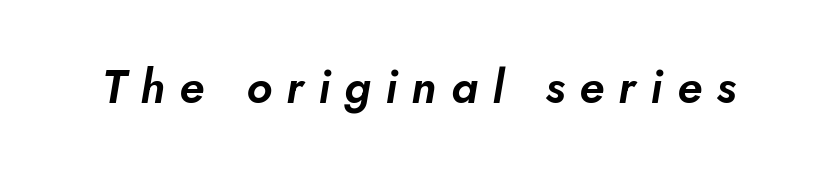
The image shows 46 px text type, italic (leaning right); set unusually wide letter spacing (+0.31 em), not underlined; low stroke contrast and a small x-height.
